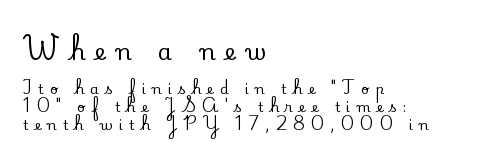
Q: Is the text italic (slanted)? A: No, it is upright.
Q: Is the text underlined? A: No.
Q: How is the paragraph aligned? A: Left-aligned.
Q: Is the spacing between letters normal or unusually wide? A: Unusually wide.
Q: Is the spacing between lines tight, normal or loose? A: Normal.
Q: Which block of text is set in a larger size, the first (top) or the second (bottom)? A: The first (top) one.
